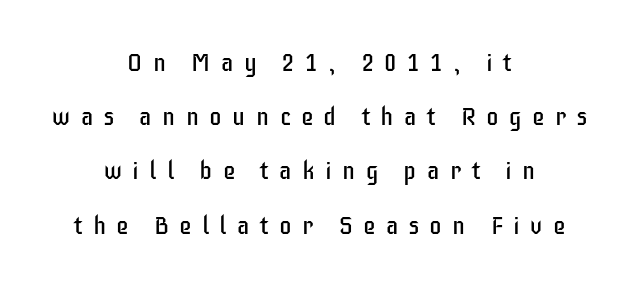
The image shows 25 px text type, upright; set centered, loose line spacing (2.17x), unusually wide letter spacing (+0.42 em), not underlined.
